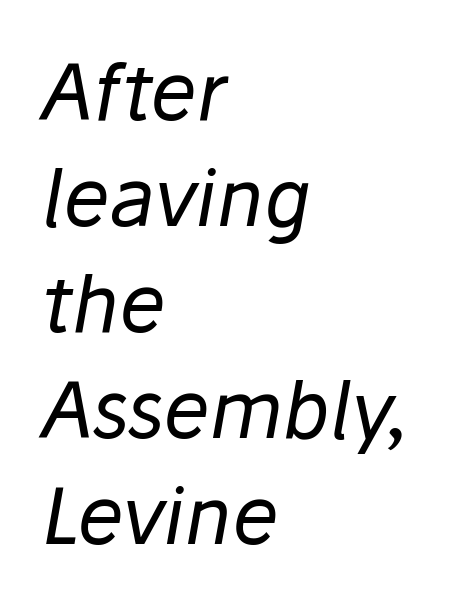
The rendering uses natural spacing where letterforms have individual widths. Students, note that the glyphs here touch the page at normal intervals. The words here are not underlined. Each new line begins a customary step beneath the previous one. This sample uses an oblique cut, with every glyph tilted off the vertical.
